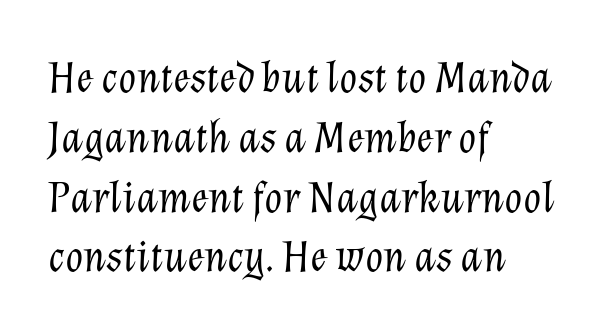
Note the varied advance widths — an 'i' is clearly narrower than an 'm'. The gaps between neighbouring characters are ordinary and unremarkable. A classic flush-left, rag-right setting is used for this passage. Unbolded letterforms with no extra heft. Leading: standard. Each row of text sits above clean, open space.
